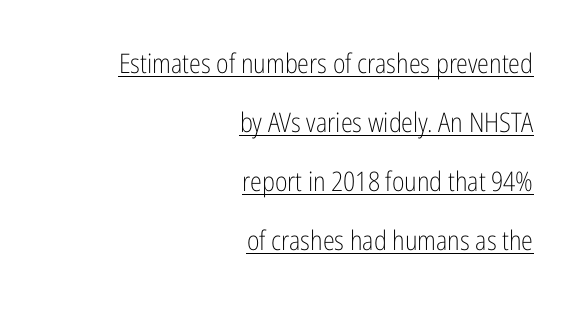
{"italic": "no", "bold": "no", "underline": "yes", "align": "right", "line_spacing": "loose", "line_spacing_ratio": 2.19, "letter_spacing": "normal", "letter_spacing_em": 0.0, "glyph_px": 27}
